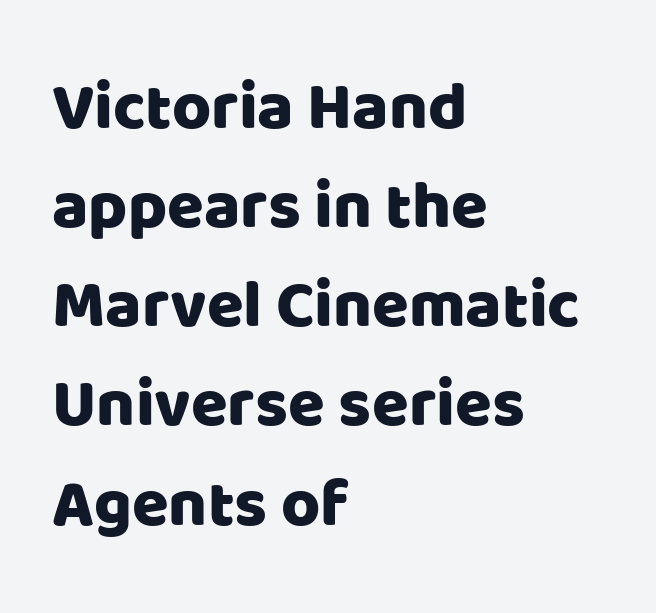
{"serif": "no", "italic": "no", "width": "normal", "stroke_contrast": "low", "x_height": "large", "monospaced": "no", "underline": "no", "align": "left", "line_spacing": "normal", "line_spacing_ratio": 1.48, "letter_spacing": "normal", "letter_spacing_em": 0.0, "glyph_px": 67}
